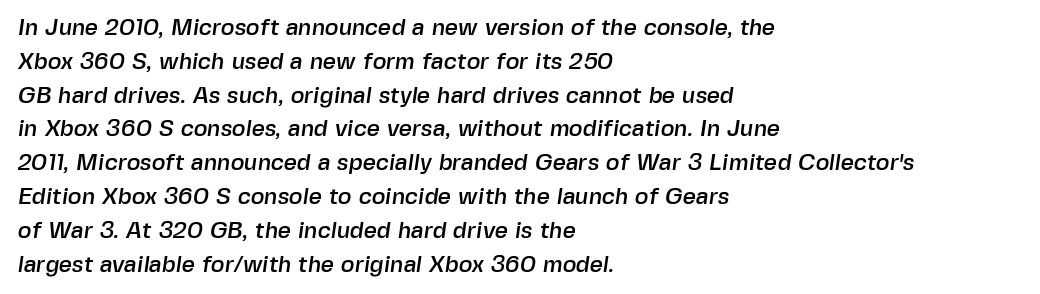
Q: Is the text underlined? A: No.
Q: How is the paragraph aligned? A: Left-aligned.
Q: Is the spacing between letters normal or unusually wide? A: Normal.
Q: Is the spacing between lines tight, normal or loose? A: Normal.
